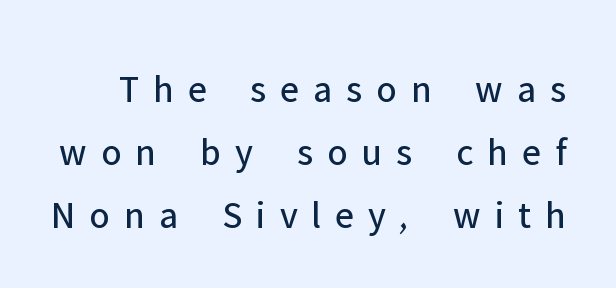
Q: Is the text bold? A: No.
Q: Is the text italic (slanted)? A: No, it is upright.
Q: Is the typeface a serif or a sans-serif typeface? A: Sans-serif.
Q: Is the text underlined? A: No.
Q: Is the spacing between letters normal or unusually wide? A: Unusually wide.
Q: Is the spacing between lines tight, normal or loose? A: Normal.
Q: Width (condensed, normal, or wide)? A: Normal.
Q: Stroke contrast? A: Low.
Q: x-height? A: Medium.
Q: Monospaced? A: No.
